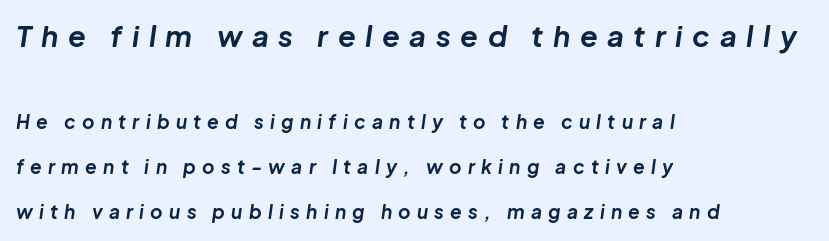
{"italic": "yes", "lean": "right", "slant_degrees": 8, "bold": "yes", "weight": "bold", "width": "normal", "stroke_contrast": "low", "x_height": "medium", "monospaced": "no", "underline": "no", "align": "left", "line_spacing": "loose", "line_spacing_ratio": 2.39, "letter_spacing": "wide", "letter_spacing_em": 0.33, "larger_block": "first", "size_ratio": 1.53, "glyph_px": 29}
